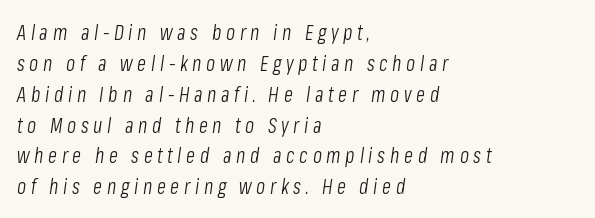
{"italic": "yes", "lean": "right", "slant_degrees": 8, "bold": "no", "underline": "no", "align": "left", "line_spacing": "normal", "line_spacing_ratio": 1.47, "letter_spacing": "wide", "letter_spacing_em": 0.22, "glyph_px": 21}
